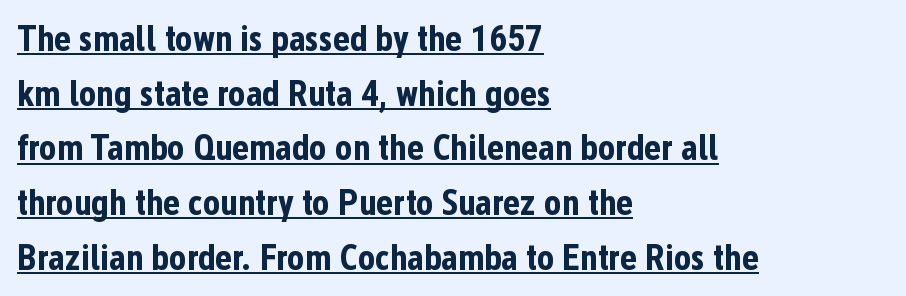
The image shows 36 px bold, condensed sans-serif type, upright; set left-aligned, normal line spacing (1.52x), normal letter spacing, underlined; low stroke contrast and a medium x-height.
